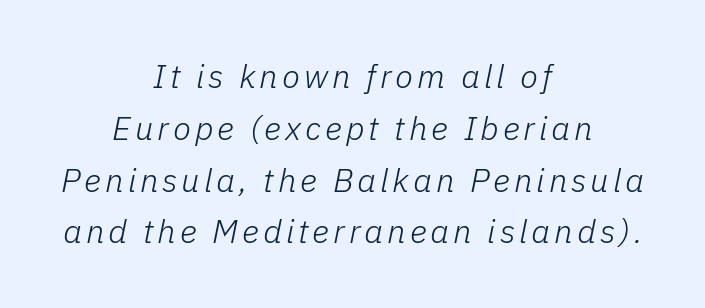
{"italic": "yes", "lean": "right", "slant_degrees": 11, "bold": "no", "weight": "light", "width": "normal", "stroke_contrast": "low", "x_height": "medium", "monospaced": "no", "underline": "no", "align": "center", "line_spacing": "normal", "line_spacing_ratio": 1.57, "glyph_px": 33}
